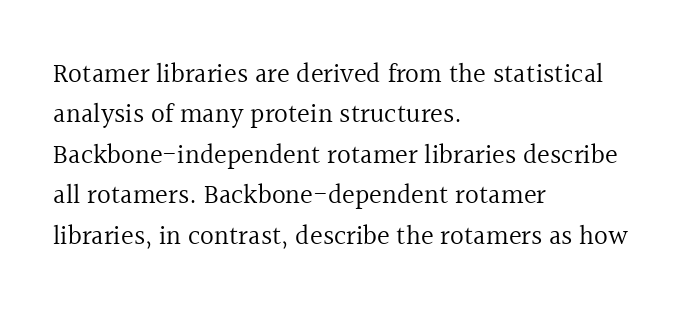
Q: Is the text bold? A: No.
Q: Is the text italic (slanted)? A: No, it is upright.
Q: Is the text underlined? A: No.
Q: How is the paragraph aligned? A: Left-aligned.
Q: Is the spacing between letters normal or unusually wide? A: Normal.
Q: Is the spacing between lines tight, normal or loose? A: Normal.
